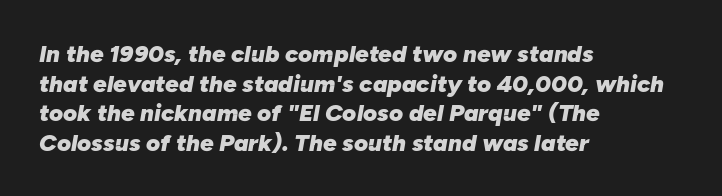
The image shows 24 px bold type, italic (leaning right); set left-aligned, line spacing 1.23x, normal letter spacing, not underlined.
